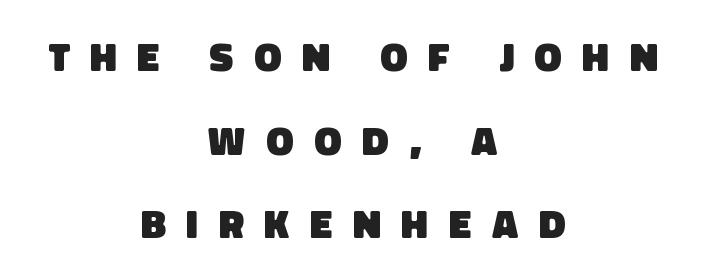
The image shows 41 px heavy sans-serif type; set centered, loose line spacing (2.04x), unusually wide letter spacing (+0.5 em), not underlined; low stroke contrast and a large x-height.
